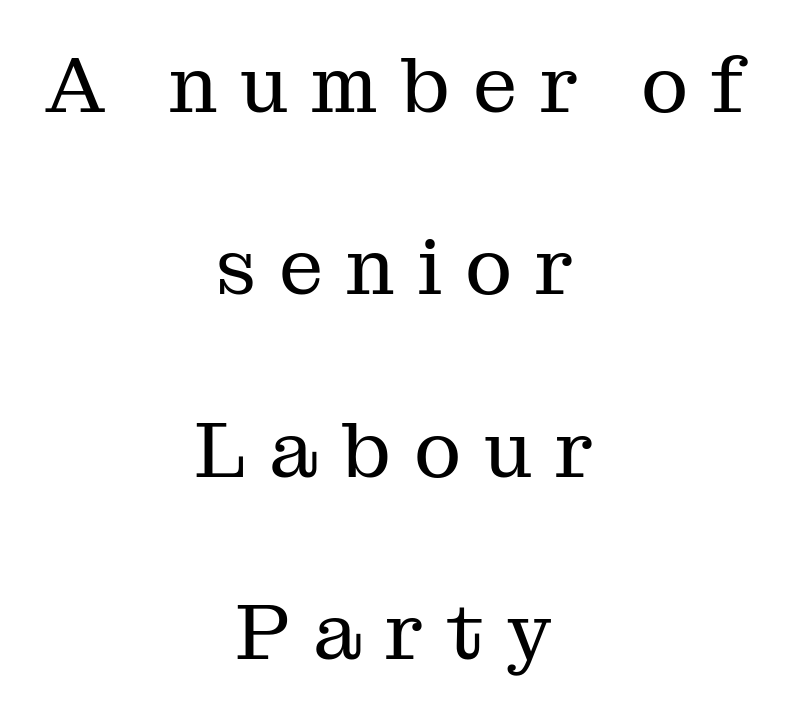
You can tell from the footed stems that serif type was used. You could not count columns in this text — the font is proportionally spaced. Reading down the column, the eye jumps a long way to each next line. Stems and bowls with no extra thickness — not bold.
